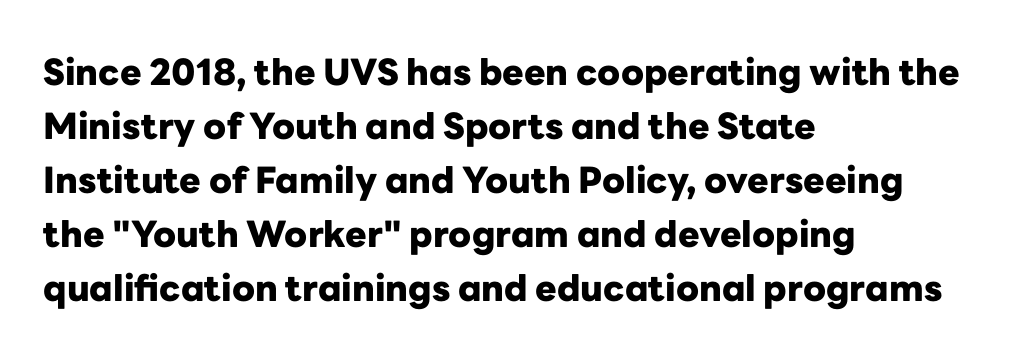
Q: Is the text bold? A: Yes.
Q: Is the text italic (slanted)? A: No, it is upright.
Q: Is the typeface a serif or a sans-serif typeface? A: Sans-serif.
Q: Is the text underlined? A: No.
Q: How is the paragraph aligned? A: Left-aligned.
Q: Is the spacing between letters normal or unusually wide? A: Normal.
Q: Is the spacing between lines tight, normal or loose? A: Normal.
Q: Width (condensed, normal, or wide)? A: Normal.
Q: Stroke contrast? A: Low.
Q: x-height? A: Medium.
Q: Monospaced? A: No.
